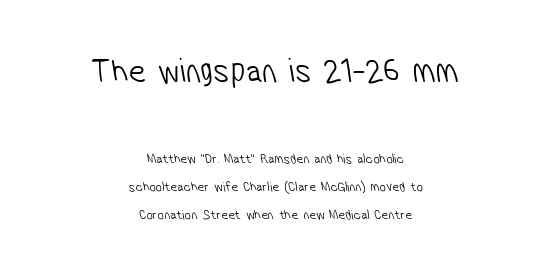
Q: Is the text bold? A: No.
Q: Is the typeface a serif or a sans-serif typeface? A: Sans-serif.
Q: Is the text underlined? A: No.
Q: How is the paragraph aligned? A: Centered.
Q: Is the spacing between letters normal or unusually wide? A: Normal.
Q: Is the spacing between lines tight, normal or loose? A: Loose.
Q: Which block of text is set in a larger size, the first (top) or the second (bottom)? A: The first (top) one.
Q: Width (condensed, normal, or wide)? A: Condensed.
Q: Stroke contrast? A: Low.
Q: x-height? A: Medium.
Q: Monospaced? A: No.
